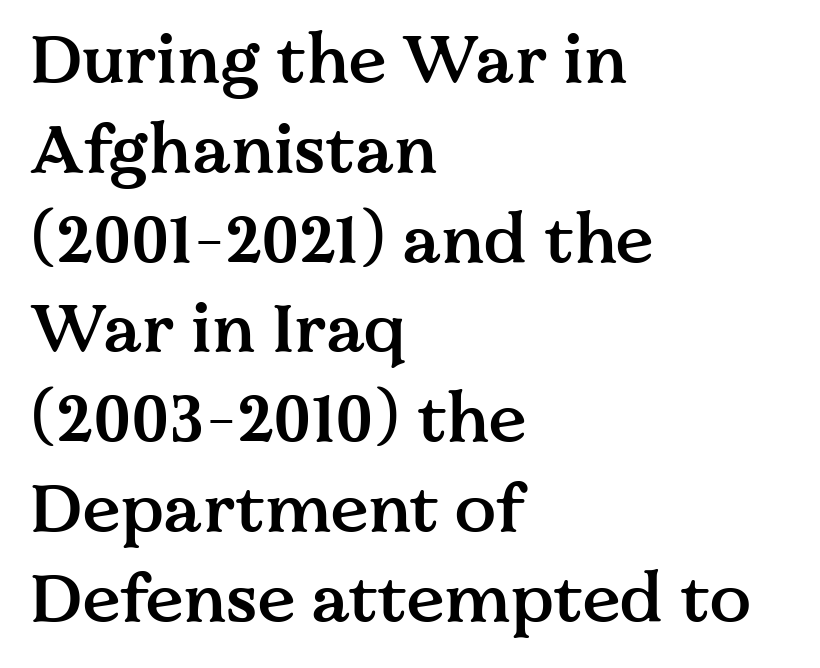
{"serif": "yes", "italic": "no", "bold": "semi", "weight": "semibold", "width": "normal", "stroke_contrast": "medium", "x_height": "medium", "monospaced": "no", "underline": "no", "align": "left", "line_spacing": "normal", "line_spacing_ratio": 1.32, "letter_spacing": "normal", "letter_spacing_em": 0.0, "glyph_px": 68}
